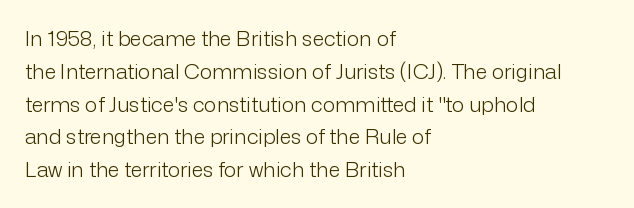
The image shows 21 px text type, upright; set left-aligned, normal line spacing (1.56x), normal letter spacing, not underlined.
